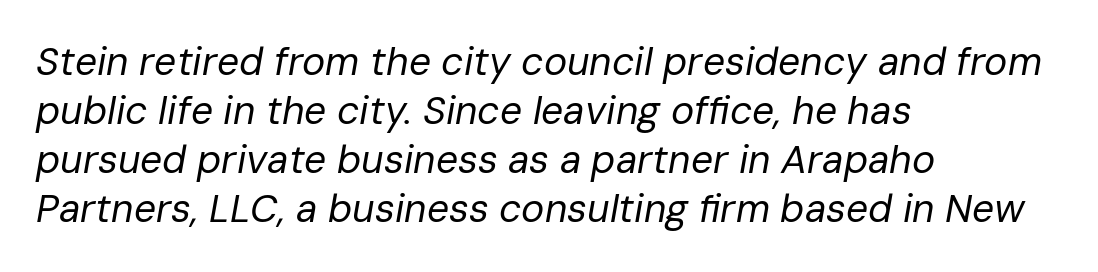
What's the leading like? Ordinary, nothing unusual. The space directly below the letters is spotless. The passage shown leans; its letterforms are oblique. Unbolded letterforms with no extra heft. Note the varied advance widths — an 'i' is clearly narrower than an 'm'.
